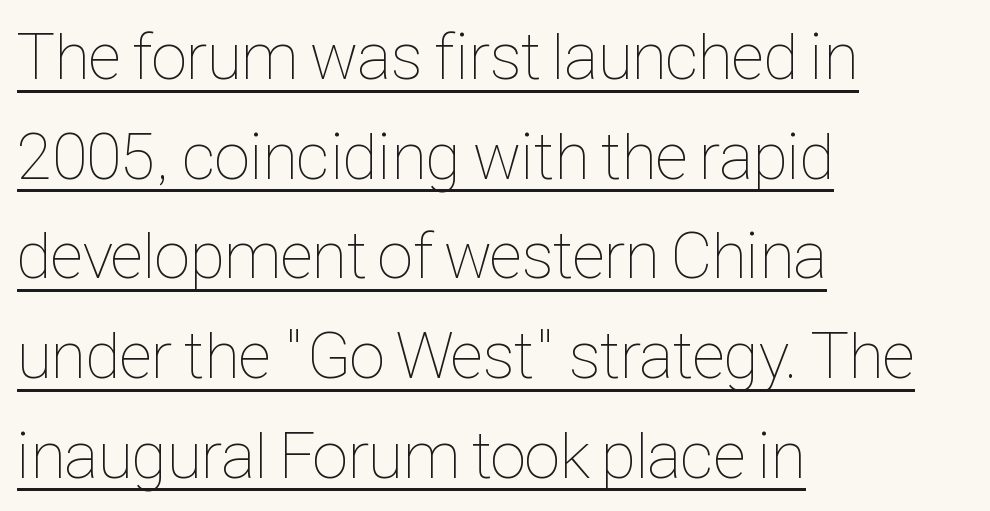
{"italic": "no", "bold": "no", "weight": "thin", "width": "condensed", "stroke_contrast": "low", "x_height": "medium", "monospaced": "no", "underline": "yes", "align": "left", "line_spacing": "normal", "line_spacing_ratio": 1.51, "letter_spacing": "normal", "letter_spacing_em": 0.0, "glyph_px": 66}
